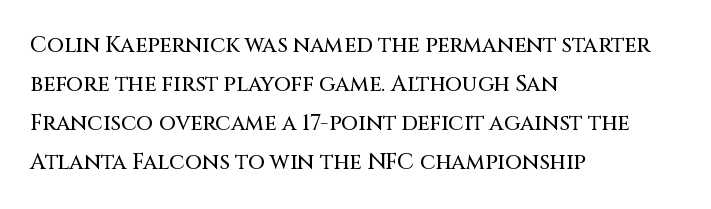
The image shows 22 px text type, upright; set left-aligned, line spacing 1.78x, normal letter spacing, not underlined.
